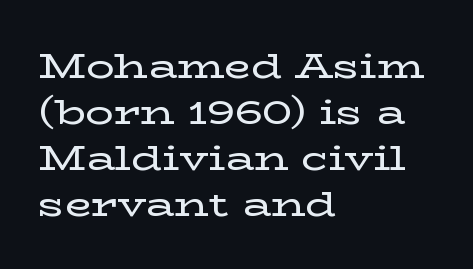
{"serif": "yes", "italic": "no", "width": "wide", "stroke_contrast": "low", "x_height": "medium", "monospaced": "no", "underline": "no", "align": "left", "line_spacing": "normal", "line_spacing_ratio": 1.31, "letter_spacing": "normal", "letter_spacing_em": 0.0, "glyph_px": 35}
